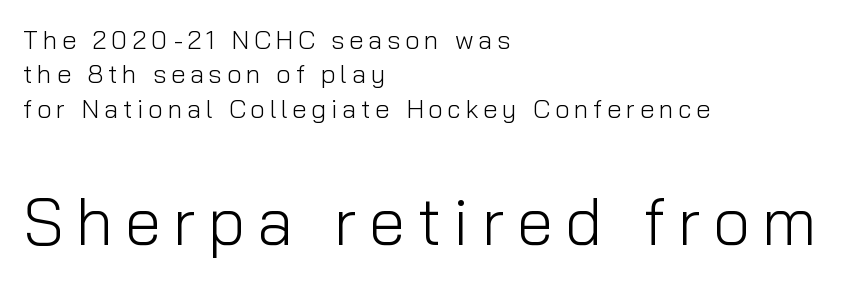
The face used here is proportionally spaced, like ordinary book or web type. The typeface has the unassuming heft of standard copy or less. The axis of the letterforms is exactly vertical. Rule under the text: the space is simply empty. Size contrast runs from small at the top to large at the bottom. Line beginnings align vertically; line endings do not.
